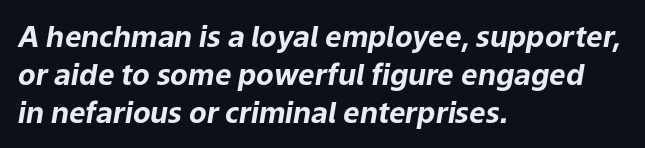
The image shows 29 px bold type, italic (leaning right); set left-aligned, normal line spacing (1.31x), normal letter spacing, not underlined; low stroke contrast and a medium x-height.
